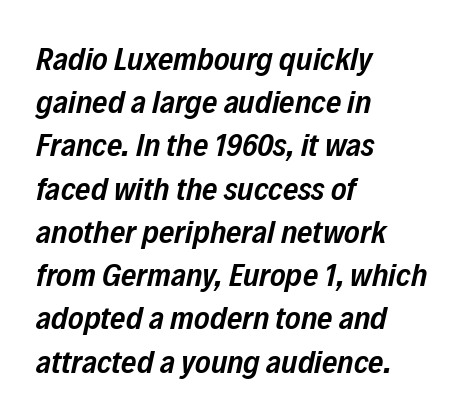
Only glyphs here, with clear space below each row. All the whitespace from short lines collects on the right. Slant detected: the letters are inclined. A typesetter would call this leading conventional body-copy spacing.
